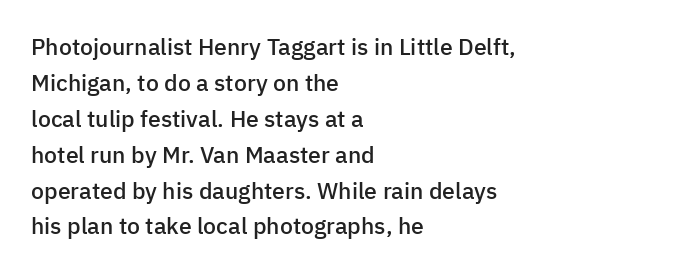
Visually the block forms a straight wall on the left and a jagged coastline on the right. Bold? Not quite — semibold, heavier than regular but stopping short. Horizontal bands of white between lines are of average thickness. Inter-character spacing is left at the font's built-in metrics.
